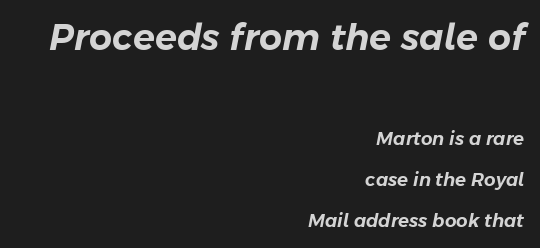
Letter spacing: default. These lines are set flush right with a ragged left edge. The area under the type is left untouched. Reading down the column, the eye jumps a long way to each next line. Style check: oblique.
